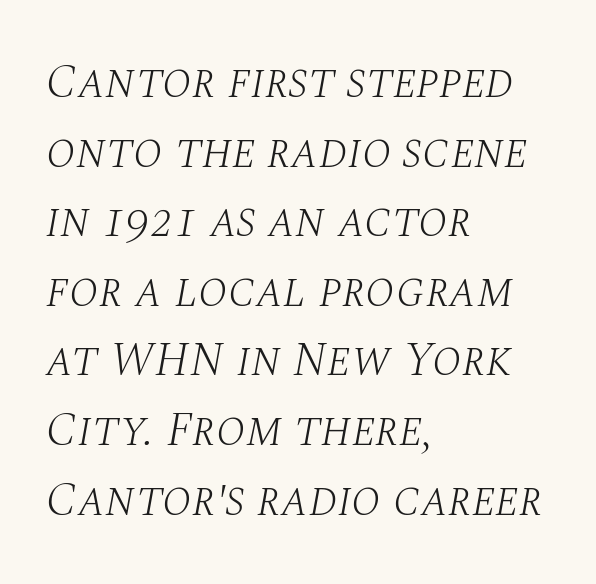
The image shows 48 px light serif type, italic (leaning right); set left-aligned, normal line spacing (1.45x), normal letter spacing, not underlined; medium stroke contrast and a large x-height.
